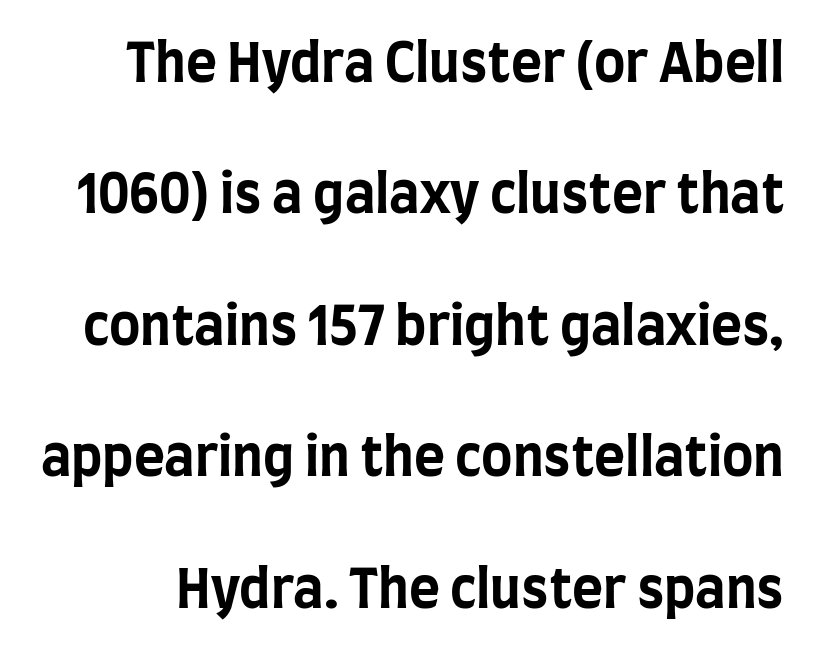
The image shows 53 px bold, condensed sans-serif type, upright; set loose line spacing (2.48x), normal letter spacing, not underlined; low stroke contrast and a large x-height.
